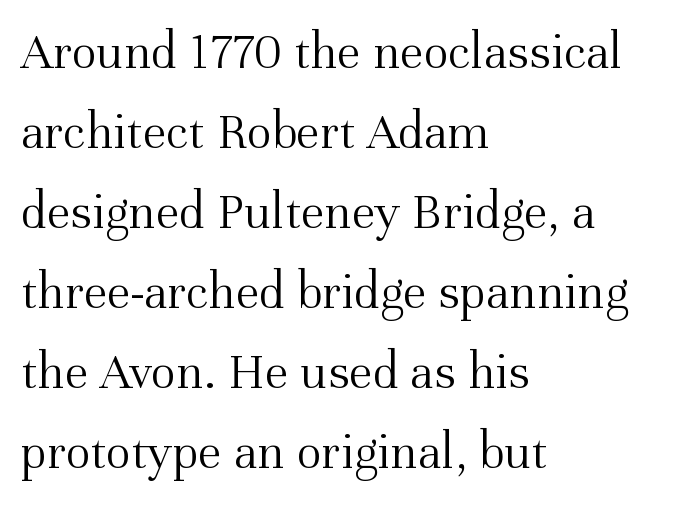
Q: Is the text bold? A: No.
Q: Is the text italic (slanted)? A: No, it is upright.
Q: Is the typeface a serif or a sans-serif typeface? A: Serif.
Q: Is the text underlined? A: No.
Q: How is the paragraph aligned? A: Left-aligned.
Q: Is the spacing between letters normal or unusually wide? A: Normal.
Q: Is the spacing between lines tight, normal or loose? A: Normal.
Q: Width (condensed, normal, or wide)? A: Normal.
Q: Stroke contrast? A: Medium.
Q: x-height? A: Medium.
Q: Monospaced? A: No.
